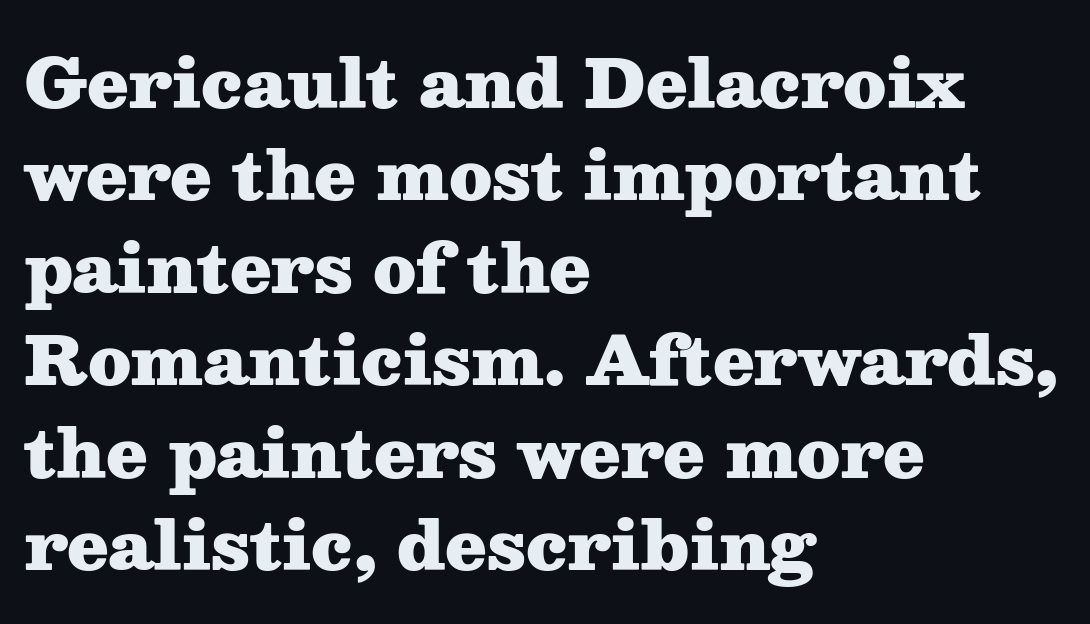
The image shows 67 px heavy, wide serif type, upright; set left-aligned, normal line spacing (1.38x), normal letter spacing, not underlined; medium stroke contrast and a medium x-height.
